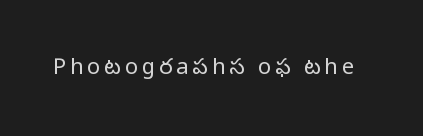
Q: Is the text bold? A: No.
Q: Is the text italic (slanted)? A: No, it is upright.
Q: Is the text underlined? A: No.
